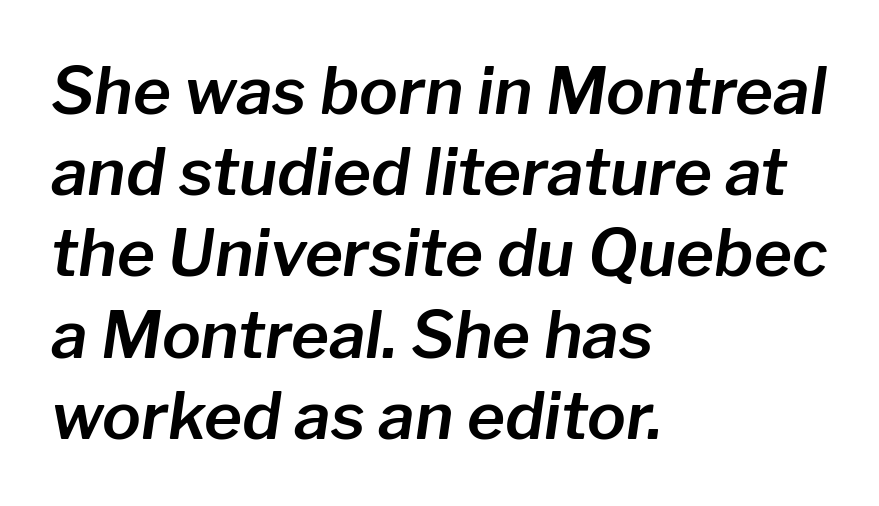
The image shows 65 px text type, italic (leaning right); set left-aligned, normal line spacing (1.25x), normal letter spacing, not underlined; low stroke contrast and a medium x-height.
